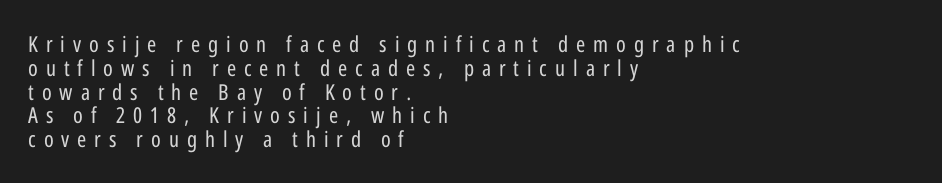
{"italic": "no", "bold": "no", "underline": "no", "align": "left", "line_spacing": "tight", "line_spacing_ratio": 1.08, "letter_spacing": "wide", "letter_spacing_em": 0.36, "glyph_px": 22}
